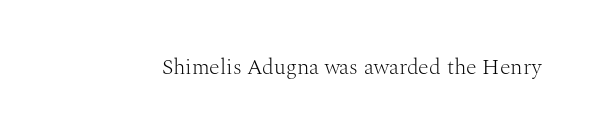
The space directly below the letters is spotless. Quick note: not italic, upright. The line texture is even and compact thanks to regular tracking. These glyphs show unthickened strokes, regular width or finer.
